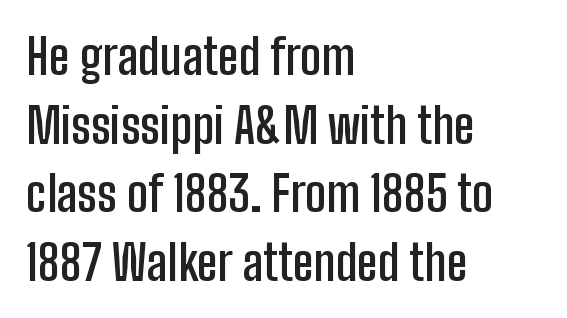
{"serif": "no", "italic": "no", "bold": "semi", "weight": "semibold", "width": "condensed", "stroke_contrast": "low", "x_height": "medium", "monospaced": "no", "underline": "no", "align": "left", "line_spacing": "normal", "line_spacing_ratio": 1.4, "letter_spacing": "normal", "letter_spacing_em": 0.0, "glyph_px": 49}
